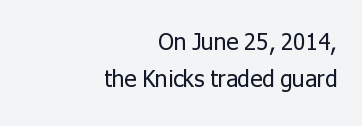
Q: Is the text bold? A: No.
Q: Is the text italic (slanted)? A: No, it is upright.
Q: Is the text underlined? A: No.
Q: How is the paragraph aligned? A: Right-aligned.
Q: Is the spacing between letters normal or unusually wide? A: Normal.
Q: Is the spacing between lines tight, normal or loose? A: Normal.
